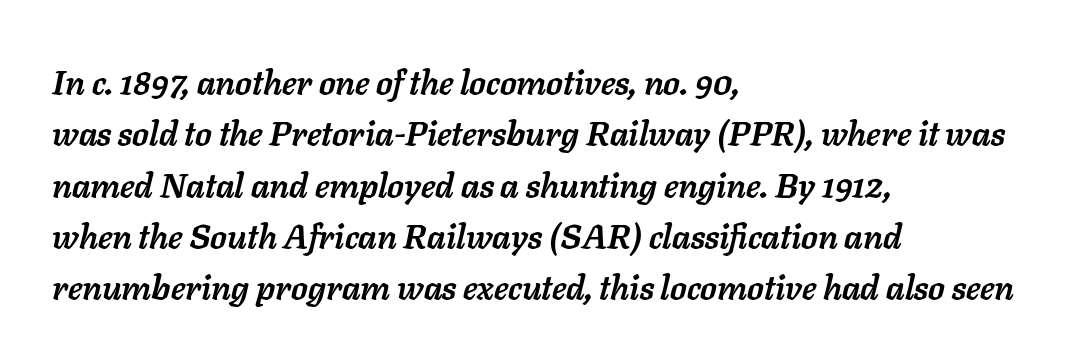
There's an unmistakable incline to the writing here. I'd describe the lettering as bold — thick and assertive. Has an underline been added? It has not. If you drew a ruler down the left edge, every line would touch it. These lines sit exactly where default settings would place them.
